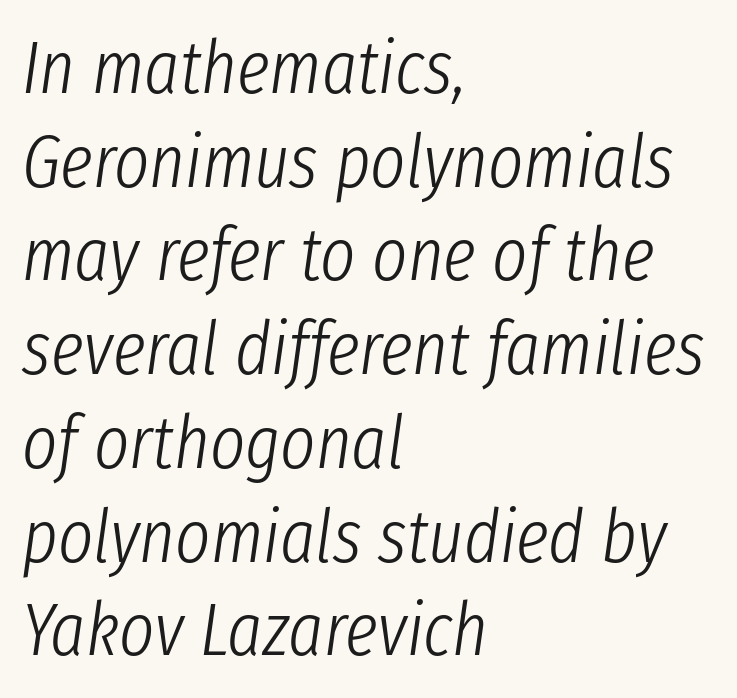
The image shows 75 px light, condensed type, italic (leaning right); set left-aligned, normal line spacing (1.25x), normal letter spacing, not underlined; low stroke contrast and a medium x-height.
